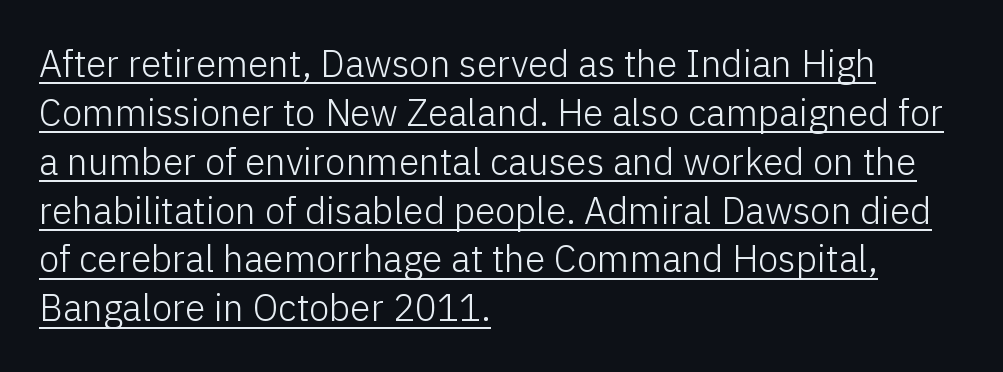
The image shows 37 px light sans-serif type, upright; set left-aligned, normal line spacing (1.32x), normal letter spacing, underlined; low stroke contrast and a medium x-height.
